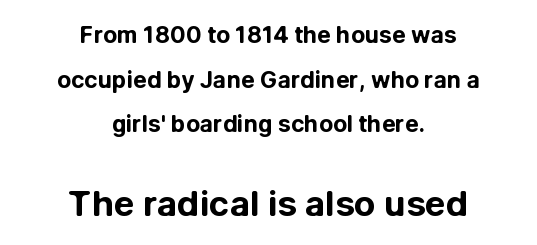
The image shows 35 px bold sans-serif type, upright; set centered, loose line spacing (1.94x), normal letter spacing, not underlined; the second (bottom) block is 1.52x larger; low stroke contrast and a medium x-height.
